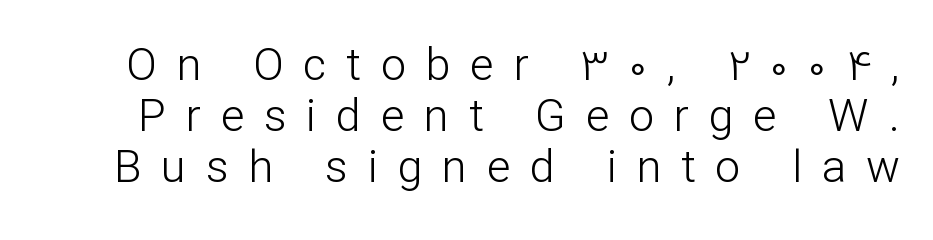
Q: Is the text bold? A: No.
Q: Is the text italic (slanted)? A: No, it is upright.
Q: Is the typeface a serif or a sans-serif typeface? A: Sans-serif.
Q: Is the text underlined? A: No.
Q: Is the spacing between letters normal or unusually wide? A: Unusually wide.
Q: Is the spacing between lines tight, normal or loose? A: Tight.
Q: Width (condensed, normal, or wide)? A: Normal.
Q: Stroke contrast? A: Low.
Q: x-height? A: Medium.
Q: Monospaced? A: No.
